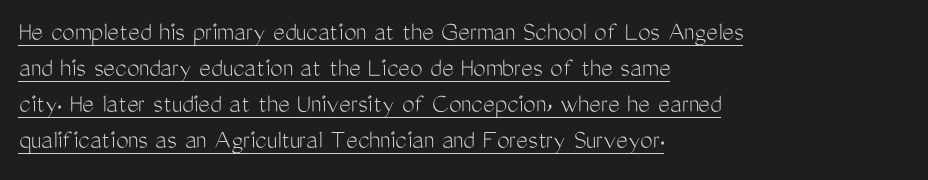
The image shows 28 px light, condensed sans-serif type, upright; set left-aligned, normal line spacing (1.29x), normal letter spacing, underlined; medium stroke contrast and a medium x-height.
